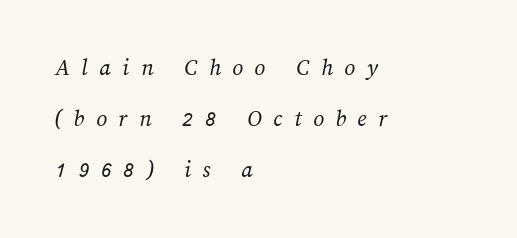
Descender tails drop into unmarked territory. The rag falls on the right side of this text block. The cut favours lightness, reaching ordinary text weight at its darkest. Widely set lines give the paragraph a tall, airy silhouette. Look at the tracking — it's clearly loosened, letters drifting apart.
